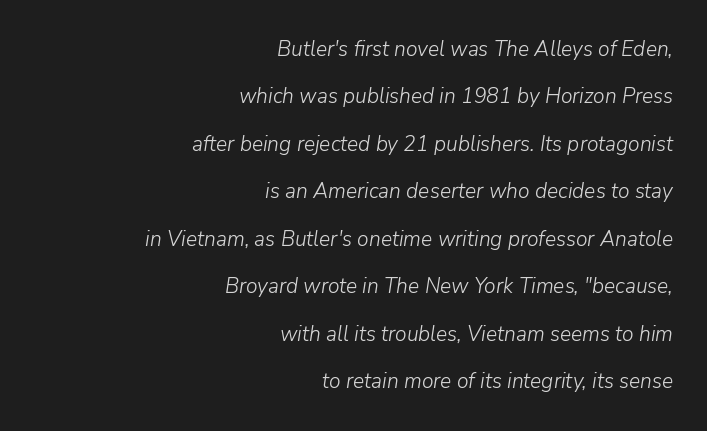
{"italic": "yes", "lean": "right", "slant_degrees": 9, "bold": "no", "underline": "no", "align": "right", "line_spacing": "loose", "line_spacing_ratio": 2.26, "letter_spacing": "normal", "letter_spacing_em": 0.0, "glyph_px": 21}
